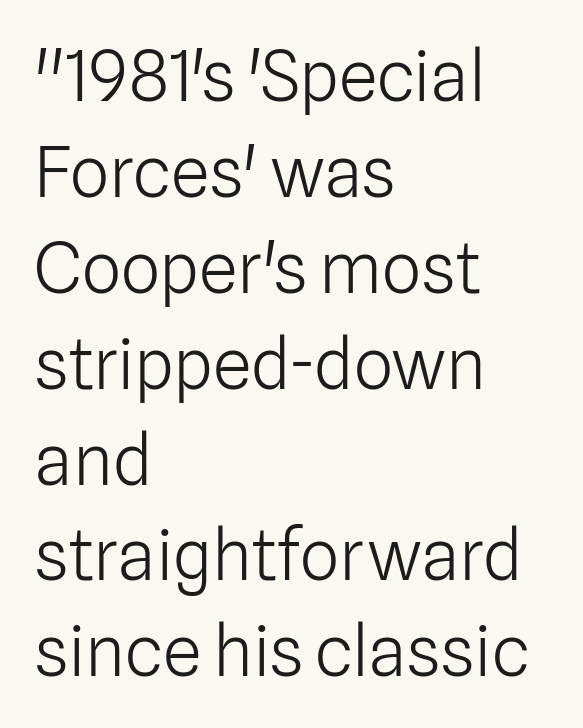
The image shows 70 px light sans-serif type, upright; set left-aligned, normal line spacing (1.37x), normal letter spacing, not underlined; low stroke contrast and a medium x-height.
